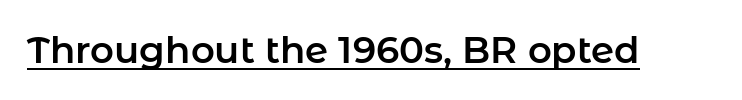
The image shows 37 px sans-serif type, upright; set normal letter spacing, underlined; low stroke contrast and a medium x-height.
